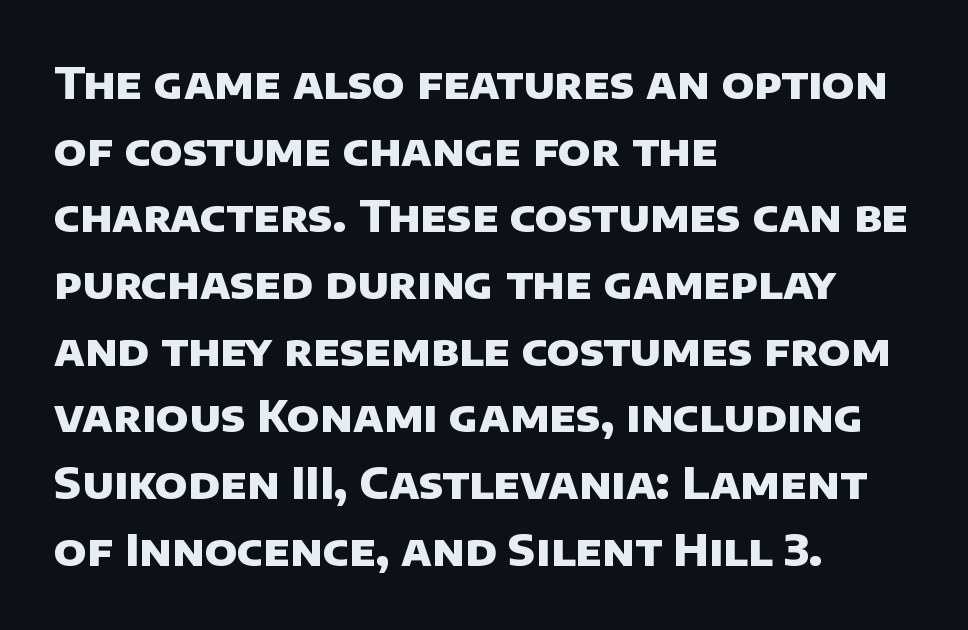
{"serif": "no", "bold": "yes", "weight": "heavy", "width": "normal", "stroke_contrast": "low", "x_height": "large", "monospaced": "no", "underline": "no", "align": "left", "line_spacing": "normal", "line_spacing_ratio": 1.55, "letter_spacing": "normal", "letter_spacing_em": 0.0, "glyph_px": 43}
